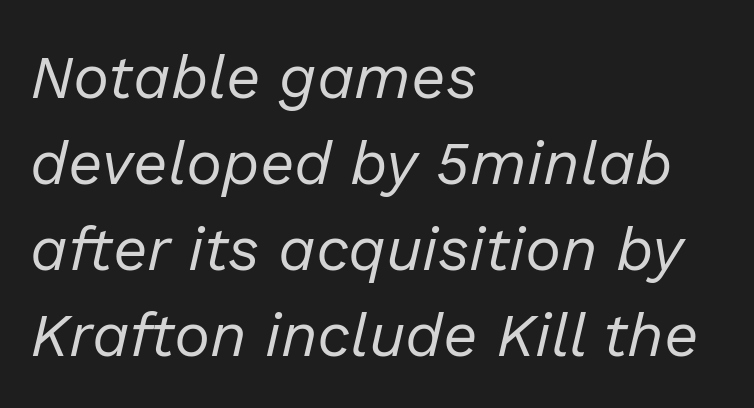
{"italic": "yes", "lean": "right", "slant_degrees": 13, "bold": "no", "weight": "regular", "width": "normal", "stroke_contrast": "low", "x_height": "medium", "monospaced": "no", "underline": "no", "align": "left", "line_spacing": "normal", "line_spacing_ratio": 1.41, "letter_spacing": "normal", "letter_spacing_em": 0.0, "glyph_px": 61}
